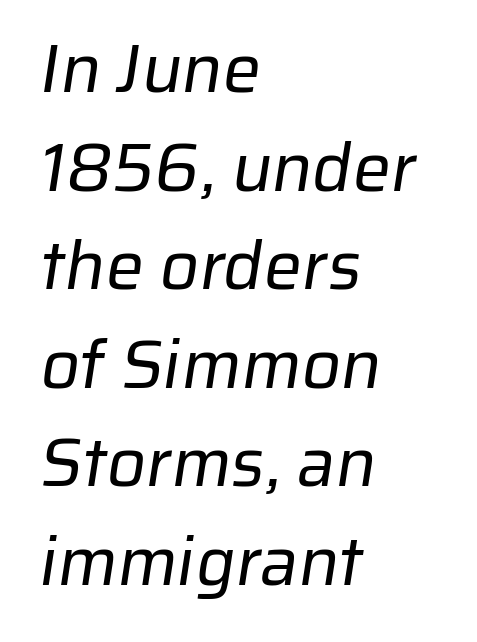
Summary of vertical rhythm: regular, with standard interline spacing. Heft: none added — not bold. Left-aligned paragraph, ragged on the right. Default kerning and tracking; the words read as compact shapes. The space beneath each line is pristine and unruled. Unlike a traditional serif, this face leaves its strokes unadorned.
